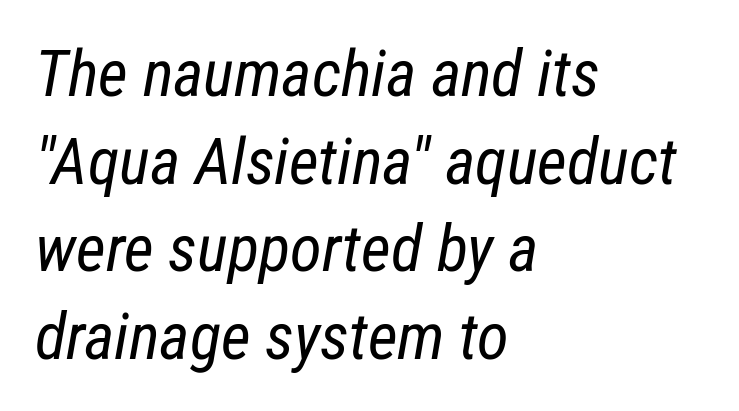
Q: Is the text bold? A: No.
Q: Is the text italic (slanted)? A: Yes, it leans right by about 12 degrees.
Q: Is the text underlined? A: No.
Q: How is the paragraph aligned? A: Left-aligned.
Q: Is the spacing between letters normal or unusually wide? A: Normal.
Q: Is the spacing between lines tight, normal or loose? A: Normal.
Q: Width (condensed, normal, or wide)? A: Condensed.
Q: Stroke contrast? A: Low.
Q: x-height? A: Medium.
Q: Monospaced? A: No.
